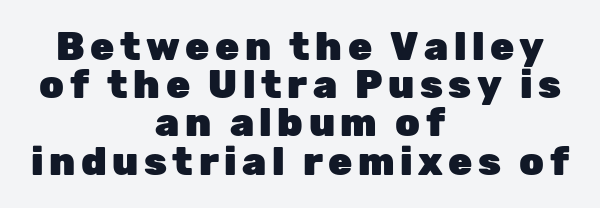
The image shows 39 px heavy sans-serif type, upright; set centered, tight line spacing (0.98x), not underlined; low stroke contrast and a medium x-height.
